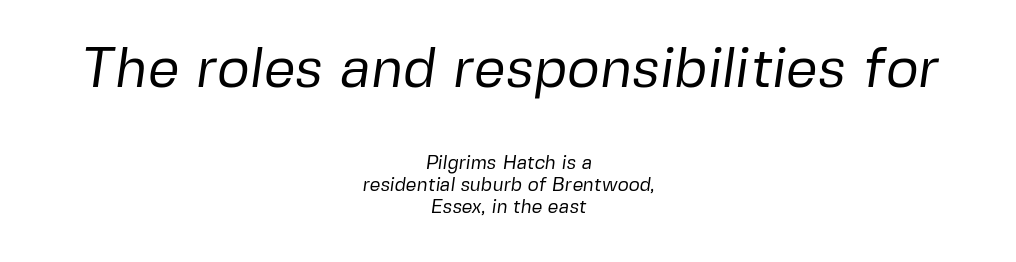
{"serif": "no", "bold": "no", "weight": "regular", "width": "normal", "stroke_contrast": "low", "x_height": "medium", "monospaced": "no", "underline": "no", "align": "center", "line_spacing": "tight", "line_spacing_ratio": 1.15, "letter_spacing": "normal", "letter_spacing_em": 0.0, "larger_block": "first", "size_ratio": 2.95, "glyph_px": 56}
